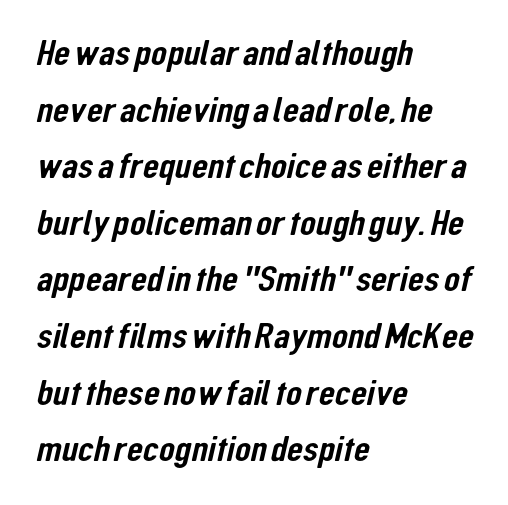
{"serif": "no", "width": "condensed", "stroke_contrast": "low", "x_height": "medium", "monospaced": "no", "underline": "no", "align": "left", "line_spacing": "normal", "line_spacing_ratio": 1.53, "letter_spacing": "normal", "letter_spacing_em": 0.0, "glyph_px": 37}
